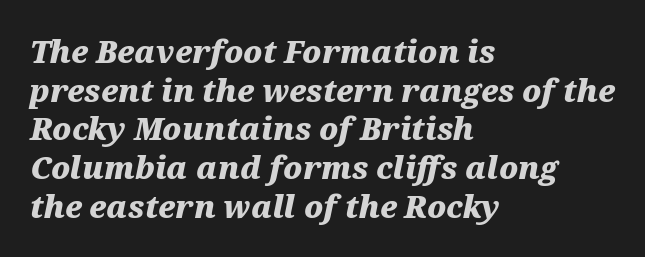
Weight: bold. The rag falls on the right side of this text block. The string is rendered with underlining switched off. Looking at the ascenders, they clearly lean. Do the characters align in a grid? No, the font is proportional. The rendering uses a moderate line-height, typical for paragraphs.
